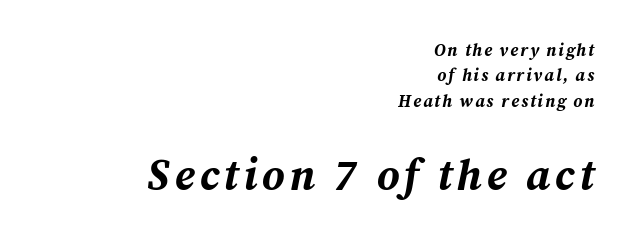
{"italic": "yes", "lean": "right", "slant_degrees": 12, "bold": "yes", "weight": "bold", "width": "normal", "stroke_contrast": "medium", "x_height": "medium", "monospaced": "no", "underline": "no", "align": "right", "line_spacing": "normal", "line_spacing_ratio": 1.49, "larger_block": "second", "size_ratio": 2.53, "glyph_px": 43}
